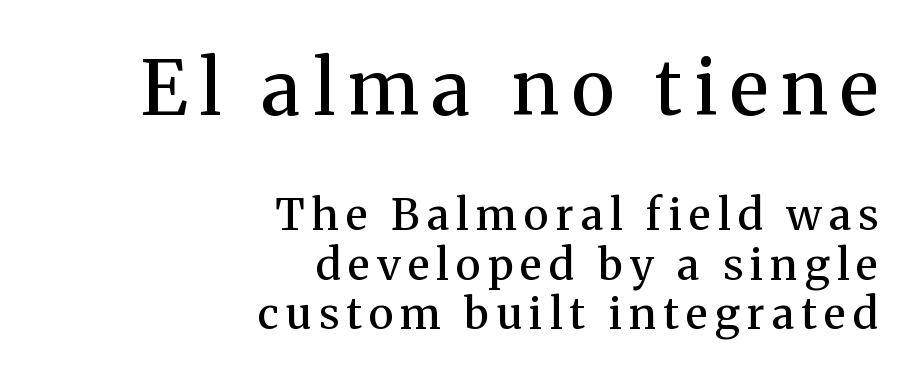
The image shows 75 px semibold serif type, upright; set right-aligned, tight line spacing (1.15x), not underlined; the first (top) block is 1.74x larger; medium stroke contrast and a medium x-height.
